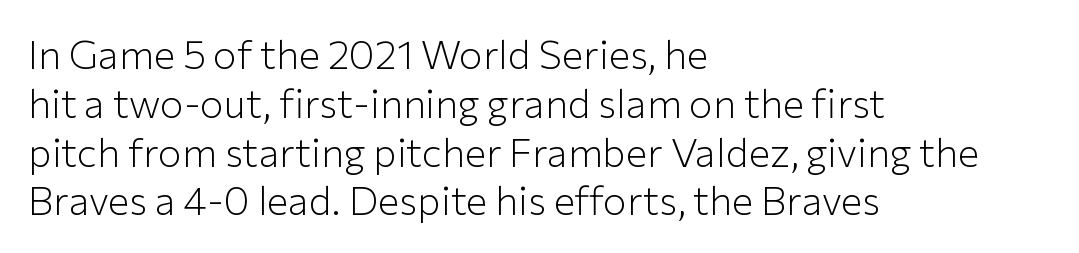
Q: Is the text bold? A: No.
Q: Is the text italic (slanted)? A: No, it is upright.
Q: Is the typeface a serif or a sans-serif typeface? A: Sans-serif.
Q: Is the text underlined? A: No.
Q: How is the paragraph aligned? A: Left-aligned.
Q: Is the spacing between letters normal or unusually wide? A: Normal.
Q: Width (condensed, normal, or wide)? A: Normal.
Q: Stroke contrast? A: Low.
Q: x-height? A: Medium.
Q: Monospaced? A: No.
